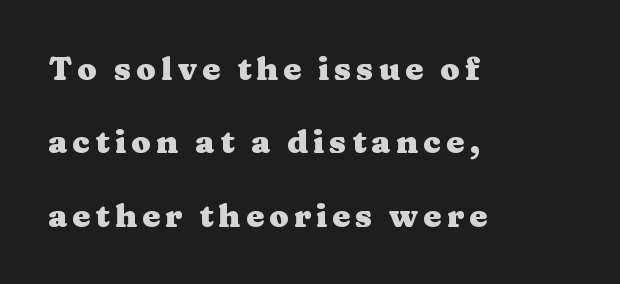
{"serif": "yes", "italic": "no", "bold": "yes", "weight": "heavy", "width": "wide", "stroke_contrast": "medium", "x_height": "medium", "monospaced": "no", "underline": "no", "align": "left", "line_spacing": "loose", "line_spacing_ratio": 2.29, "glyph_px": 32}
